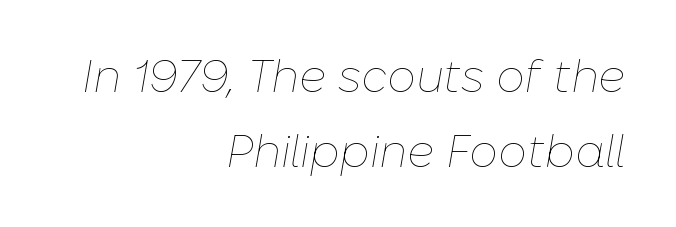
{"italic": "yes", "lean": "right", "slant_degrees": 10, "bold": "no", "weight": "thin", "width": "normal", "stroke_contrast": "low", "x_height": "medium", "monospaced": "no", "underline": "no", "align": "right", "line_spacing": "normal", "line_spacing_ratio": 1.66, "letter_spacing": "normal", "letter_spacing_em": 0.0, "glyph_px": 45}
